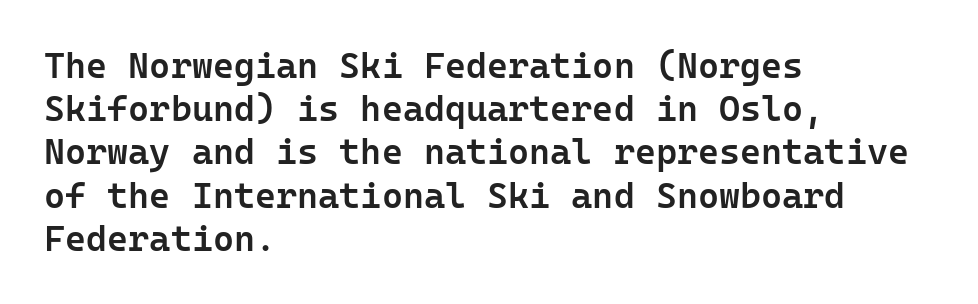
The image shows 36 px semibold sans-serif type, upright, monospaced; set left-aligned, line spacing 1.2x, normal letter spacing, not underlined; low stroke contrast and a medium x-height.
